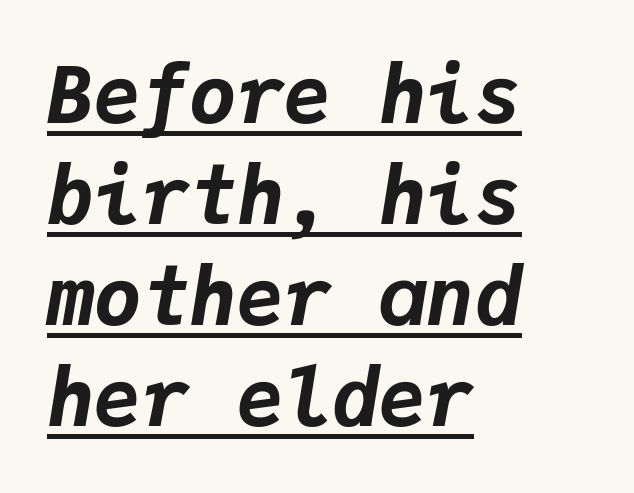
{"italic": "yes", "lean": "right", "slant_degrees": 9, "bold": "yes", "weight": "bold", "width": "normal", "stroke_contrast": "low", "x_height": "medium", "monospaced": "yes", "underline": "yes", "align": "left", "line_spacing": "normal", "line_spacing_ratio": 1.28, "letter_spacing": "normal", "letter_spacing_em": 0.0, "glyph_px": 79}
